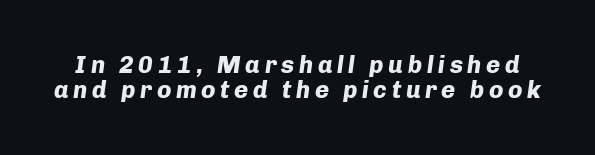
{"italic": "yes", "lean": "right", "slant_degrees": 8, "bold": "yes", "underline": "no", "line_spacing": "tight", "line_spacing_ratio": 1.05, "glyph_px": 24}
